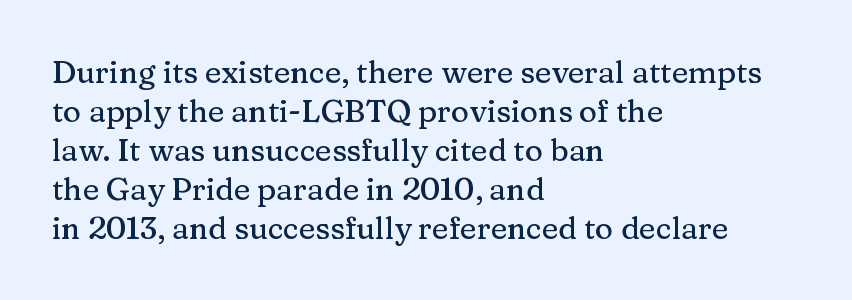
The image shows 31 px serif type, upright; set left-aligned, normal line spacing (1.26x), normal letter spacing, not underlined; medium stroke contrast and a medium x-height.
